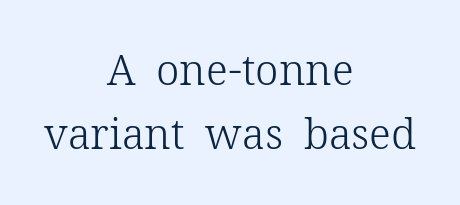
{"serif": "yes", "italic": "no", "bold": "no", "weight": "light", "width": "normal", "stroke_contrast": "low", "x_height": "medium", "monospaced": "no", "underline": "no", "align": "center", "line_spacing": "normal", "line_spacing_ratio": 1.52, "letter_spacing": "normal", "letter_spacing_em": 0.0, "glyph_px": 42}
